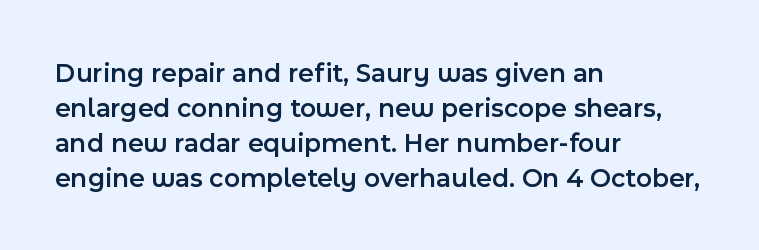
Heft: intermediate — a semibold. How are the letters spaced? Ordinarily, with no added tracking. A typesetter would call this leading conventional body-copy spacing. These lines are set flush left with a ragged right edge. No word sits above an underline. Posture: vertical.
